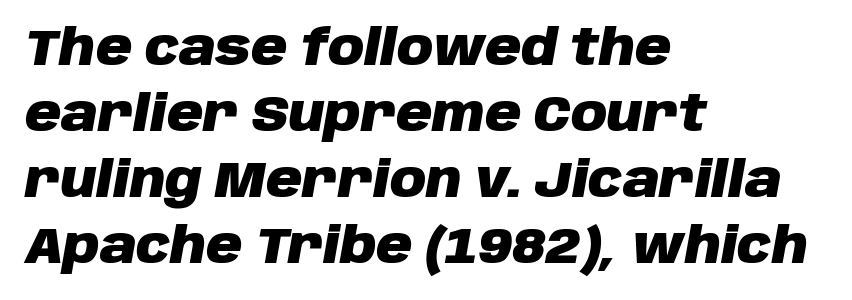
{"italic": "yes", "lean": "right", "slant_degrees": 10, "bold": "yes", "weight": "heavy", "width": "normal", "stroke_contrast": "low", "x_height": "large", "monospaced": "no", "underline": "no", "align": "left", "line_spacing": "normal", "line_spacing_ratio": 1.32, "letter_spacing": "normal", "letter_spacing_em": 0.0, "glyph_px": 50}
